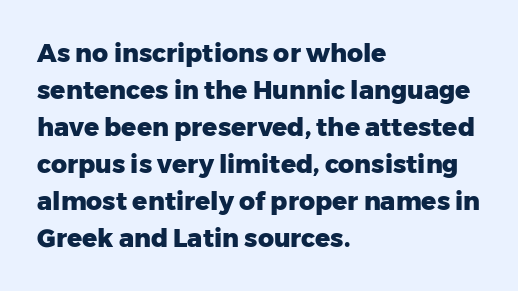
Horizontally, the lines are justified to the leading edge only. These words are printed bold, with thick strokes throughout. These lines sit exactly where default settings would place them. Every character sits straight up, as roman type does. Beneath every word, the page is bare.
